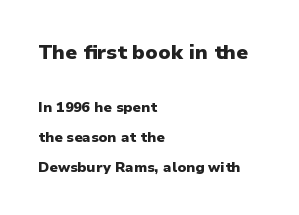
{"italic": "no", "bold": "yes", "underline": "no", "align": "left", "line_spacing": "loose", "line_spacing_ratio": 2.14, "letter_spacing": "normal", "letter_spacing_em": 0.0, "larger_block": "first", "size_ratio": 1.43, "glyph_px": 20}
